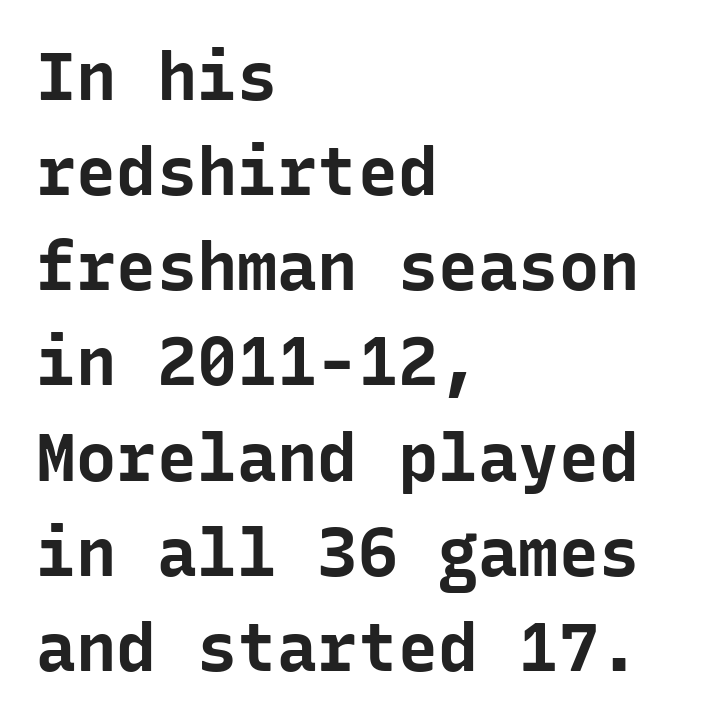
{"serif": "no", "italic": "no", "bold": "yes", "weight": "bold", "width": "normal", "stroke_contrast": "low", "x_height": "medium", "monospaced": "yes", "underline": "no", "align": "left", "line_spacing": "normal", "line_spacing_ratio": 1.42, "letter_spacing": "normal", "letter_spacing_em": 0.0, "glyph_px": 67}
